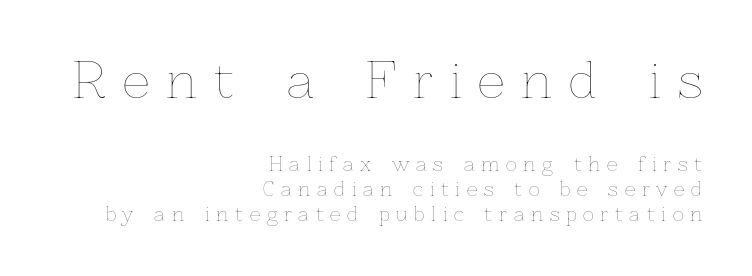
Vertically, the passage feels balanced, rows spaced as you'd expect. The line texture is sparse and dotted thanks to wide tracking. Looks like regular typesetting: each glyph gets only the width it needs. Descenders hang freely into open space. No heavy texture on the line: the type isn't bold.
